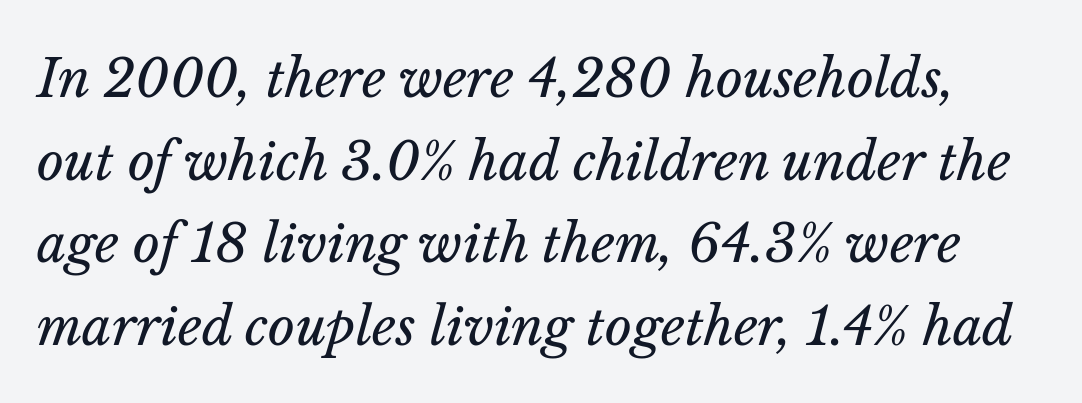
The image shows 52 px regular-weight type, italic (leaning right); set normal line spacing (1.59x), normal letter spacing, not underlined; low stroke contrast and a medium x-height.
